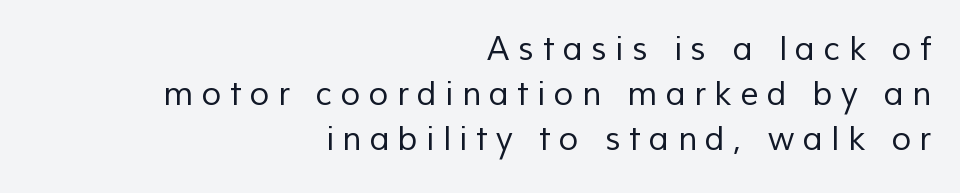
The image shows 32 px regular-weight sans-serif type; set right-aligned, normal line spacing (1.41x), unusually wide letter spacing (+0.27 em), not underlined; low stroke contrast and a medium x-height.
